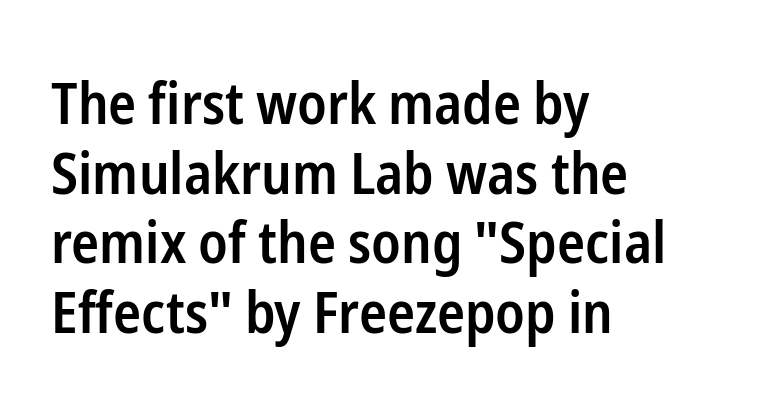
{"serif": "no", "italic": "no", "bold": "semi", "weight": "semibold", "width": "condensed", "stroke_contrast": "low", "x_height": "medium", "monospaced": "no", "underline": "no", "align": "left", "line_spacing_ratio": 1.2, "letter_spacing": "normal", "letter_spacing_em": 0.0, "glyph_px": 58}
